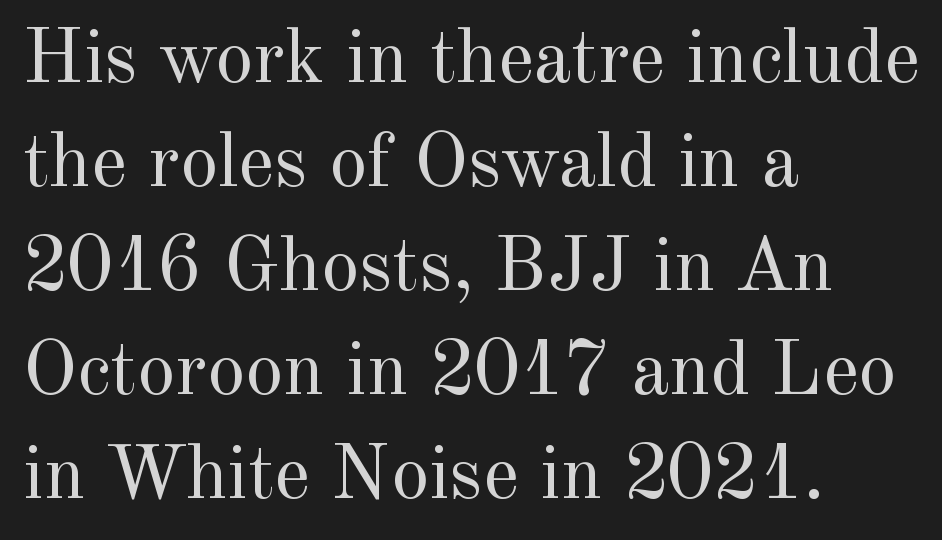
Q: Is the text bold? A: No.
Q: Is the text italic (slanted)? A: No, it is upright.
Q: Is the typeface a serif or a sans-serif typeface? A: Serif.
Q: Is the text underlined? A: No.
Q: How is the paragraph aligned? A: Left-aligned.
Q: Is the spacing between letters normal or unusually wide? A: Normal.
Q: Is the spacing between lines tight, normal or loose? A: Normal.
Q: Width (condensed, normal, or wide)? A: Normal.
Q: x-height? A: Small.
Q: Monospaced? A: No.
